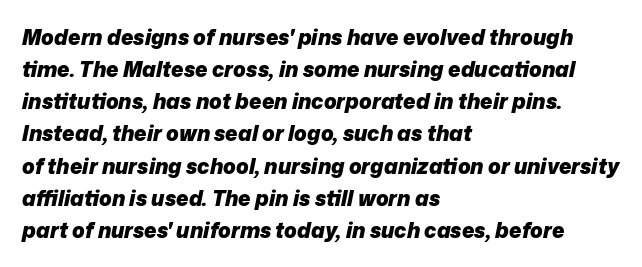
The passage is arranged the way most books set body copy — flush left. Chunky letters — that's bold for sure. Reading down the column, the eye jumps a familiar distance to each next line. Beneath every word, the page is bare.
